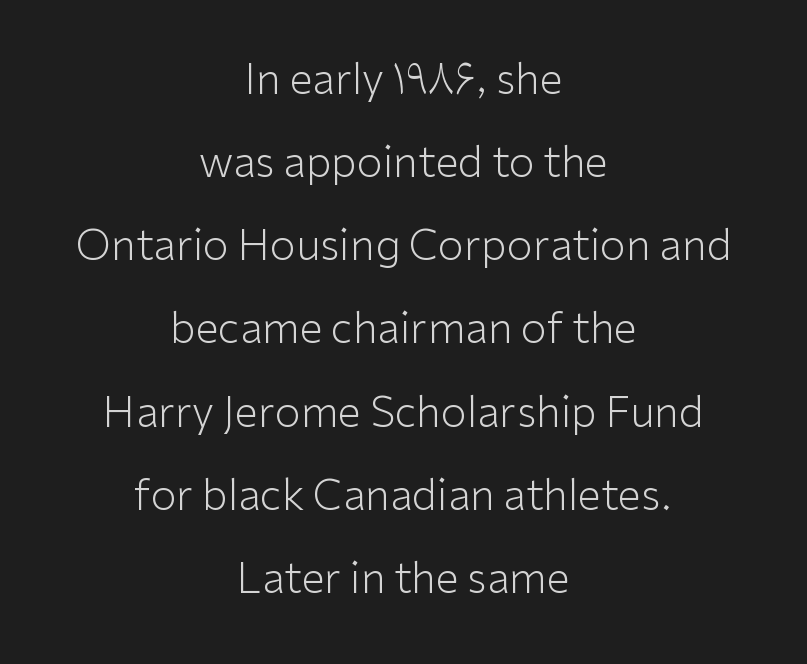
Looks like regular typesetting: each glyph gets only the width it needs. You could fit nearly another row in the gap between these rows. The type is set solid horizontally, with unmodified tracking. If you drew a line through each stem, it would be perfectly vertical. A student would call this center alignment; a typographer would say set centered.
